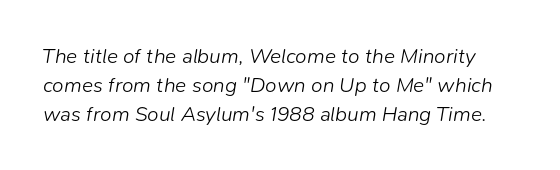
{"italic": "yes", "lean": "right", "slant_degrees": 9, "bold": "no", "underline": "no", "line_spacing": "normal", "line_spacing_ratio": 1.38, "letter_spacing": "normal", "letter_spacing_em": 0.0, "glyph_px": 21}
